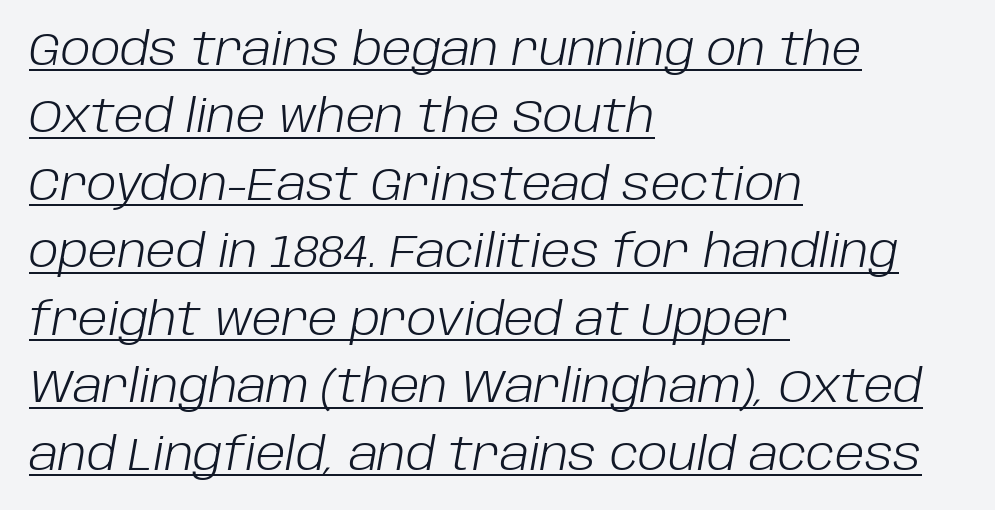
Q: Is the text bold? A: No.
Q: Is the text italic (slanted)? A: Yes, it leans right by about 10 degrees.
Q: Is the text underlined? A: Yes.
Q: How is the paragraph aligned? A: Left-aligned.
Q: Is the spacing between letters normal or unusually wide? A: Normal.
Q: Is the spacing between lines tight, normal or loose? A: Normal.
Q: Width (condensed, normal, or wide)? A: Normal.
Q: Stroke contrast? A: Low.
Q: x-height? A: Large.
Q: Monospaced? A: No.
